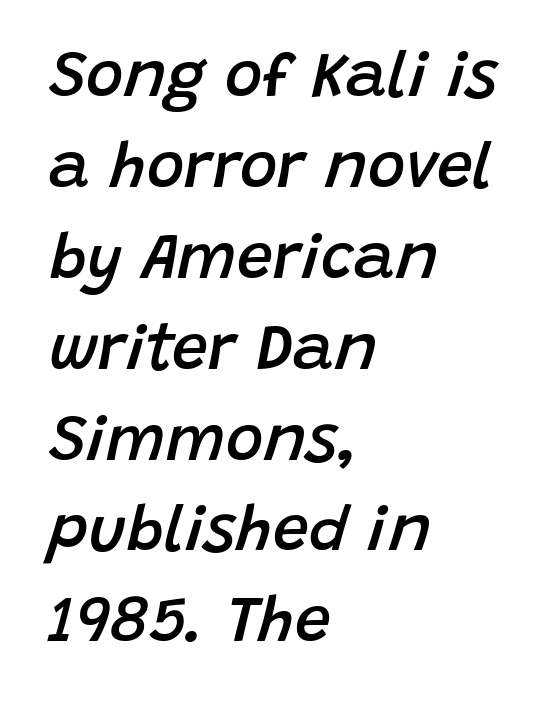
Q: Is the text bold? A: Semi-bold.
Q: Is the text italic (slanted)? A: Yes, it leans right by about 15 degrees.
Q: Is the text underlined? A: No.
Q: How is the paragraph aligned? A: Left-aligned.
Q: Is the spacing between letters normal or unusually wide? A: Normal.
Q: Is the spacing between lines tight, normal or loose? A: Normal.
Q: Width (condensed, normal, or wide)? A: Normal.
Q: Stroke contrast? A: Low.
Q: x-height? A: Large.
Q: Monospaced? A: No.
